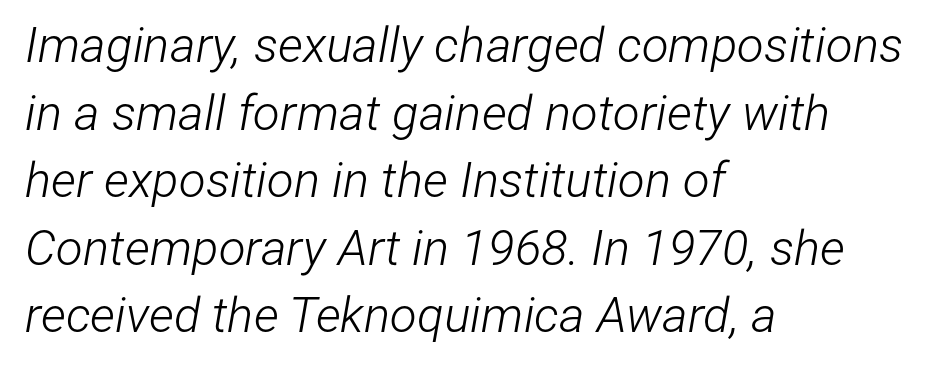
Q: Is the text bold? A: No.
Q: Is the text italic (slanted)? A: Yes, it leans right by about 12 degrees.
Q: Is the text underlined? A: No.
Q: How is the paragraph aligned? A: Left-aligned.
Q: Is the spacing between letters normal or unusually wide? A: Normal.
Q: Is the spacing between lines tight, normal or loose? A: Normal.
Q: Width (condensed, normal, or wide)? A: Condensed.
Q: Stroke contrast? A: Low.
Q: x-height? A: Medium.
Q: Monospaced? A: No.
